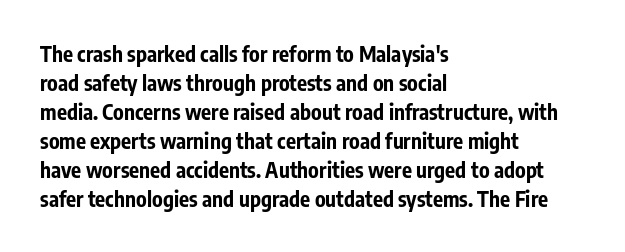
The lines are quadded left. These lines keep a tight, regular rhythm from letter to letter. The gap between lines stays unmarked. It's the straight-up-and-down kind of type. The rendering uses a moderate line-height, typical for paragraphs. Pretty heavy lettering here — definitely bold.
